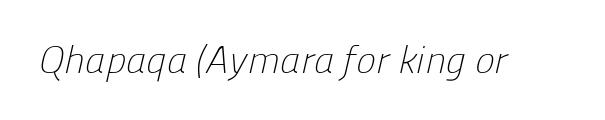
Are there feet on the stems? There aren't — it's a sans. Think standard paragraph weight, or any step lighter than that. The specimen omits any rule beneath the text block's lines. There is no visible air inserted between adjacent glyphs. The face used here is proportionally spaced, like ordinary book or web type.
